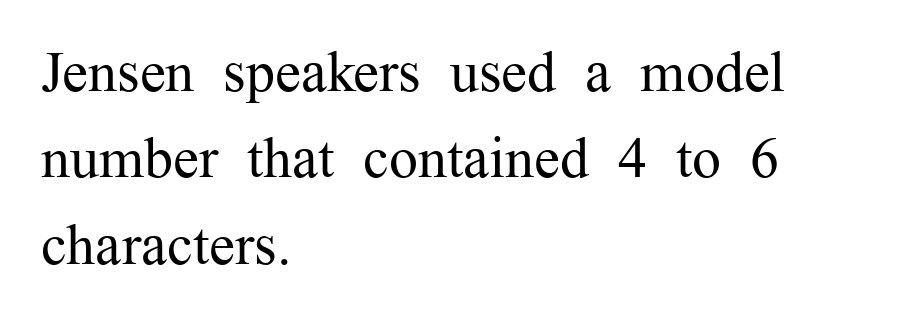
Style check: upright. The foot of each line stays bare and open. Is the block centered? No — it sits flush against the left margin. Students, note that the glyphs here touch the page at normal intervals.
